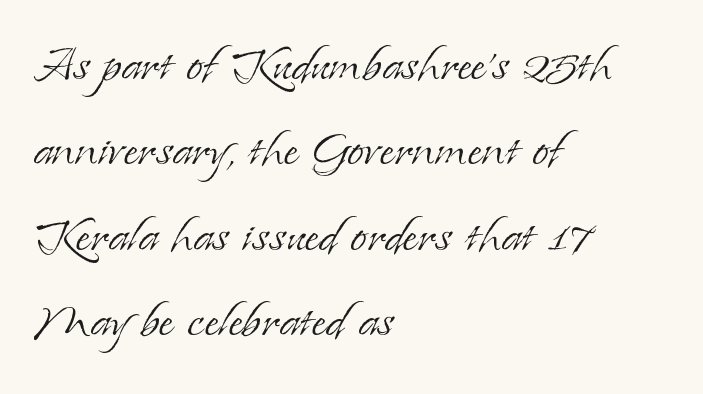
The image shows 61 px light serif type; set left-aligned, normal line spacing (1.4x), normal letter spacing, not underlined; low stroke contrast and a small x-height.
